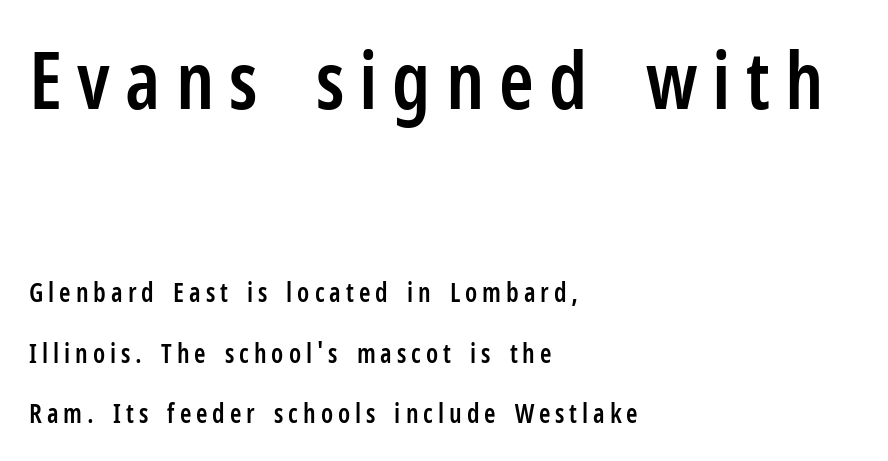
Semibold letterforms, between regular and bold. Unlike italic type, these characters show no tilt at all. Looks like regular typesetting: each glyph gets only the width it needs. Descender tails drop into unmarked territory.
